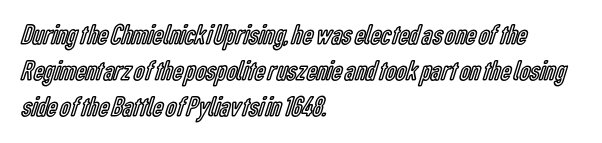
Q: Is the text italic (slanted)? A: Yes.
Q: Is the text underlined? A: No.
Q: How is the paragraph aligned? A: Left-aligned.
Q: Is the spacing between letters normal or unusually wide? A: Normal.
Q: Is the spacing between lines tight, normal or loose? A: Normal.
Q: Width (condensed, normal, or wide)? A: Condensed.
Q: x-height? A: Medium.
Q: Monospaced? A: No.
